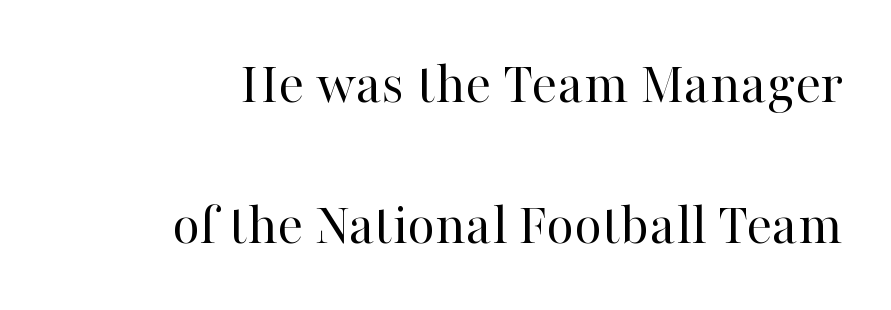
{"serif": "yes", "italic": "no", "bold": "no", "weight": "regular", "width": "normal", "stroke_contrast": "high", "x_height": "medium", "monospaced": "no", "underline": "no", "align": "right", "line_spacing": "loose", "line_spacing_ratio": 2.35, "letter_spacing": "normal", "letter_spacing_em": 0.0, "glyph_px": 60}
